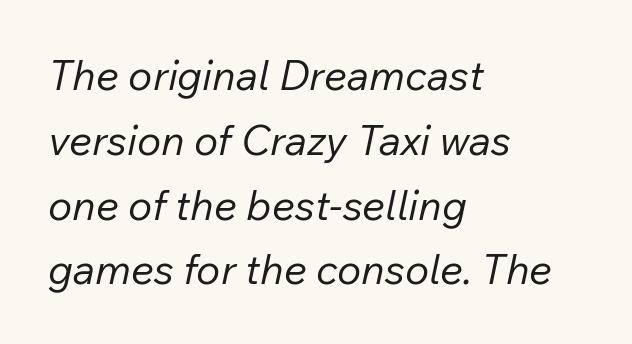
The strokes carry an ordinary text weight at most. Vertically, the passage feels balanced, rows spaced as you'd expect. The passage shown is typed in a proportional face where columns would drift. Caption: multi-line text, flush left, ragged right.
